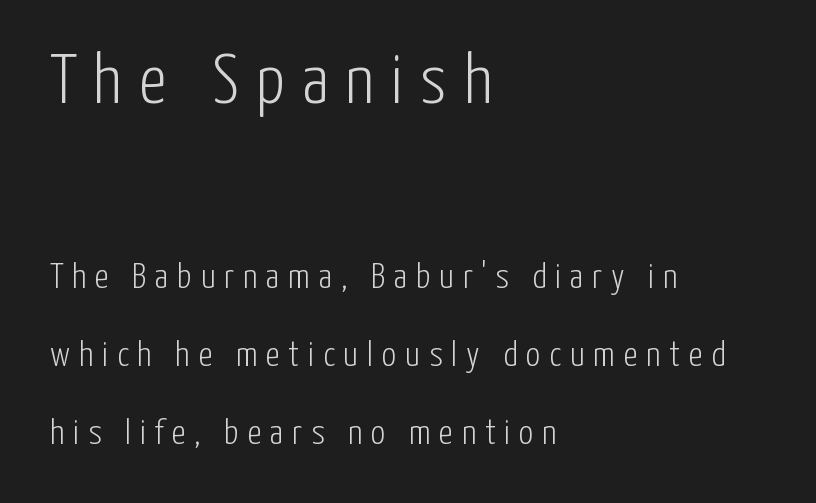
A typesetter would call this proportional, since set widths differ per character. Inter-character spacing is expanded well beyond the font's built-in metrics. The rag falls on the right side of this text block. The area under the type is left untouched. Unbolded letterforms with no extra heft. A typesetter would mark this as roman, not italic.
